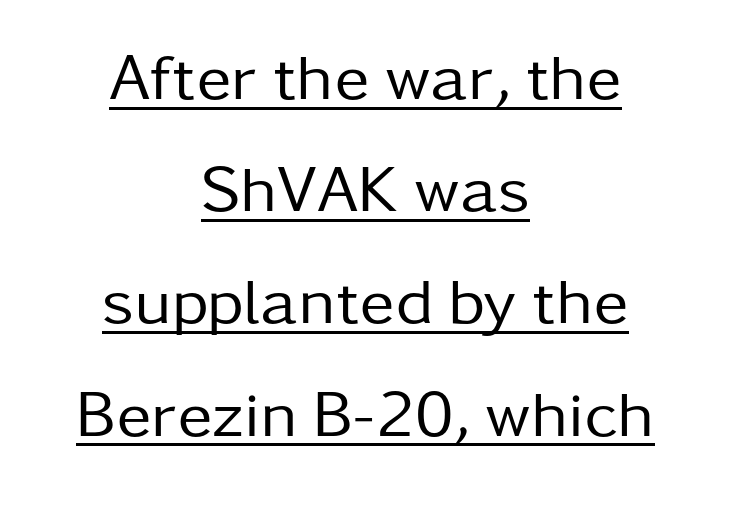
Every stem runs plumb, perpendicular to the baseline. Somebody hit Ctrl+U on this one — the words are underlined. This rendering uses center alignment, leaving both contours irregular but symmetric. Regarding leading, the lines here are spaced in the standard way.
